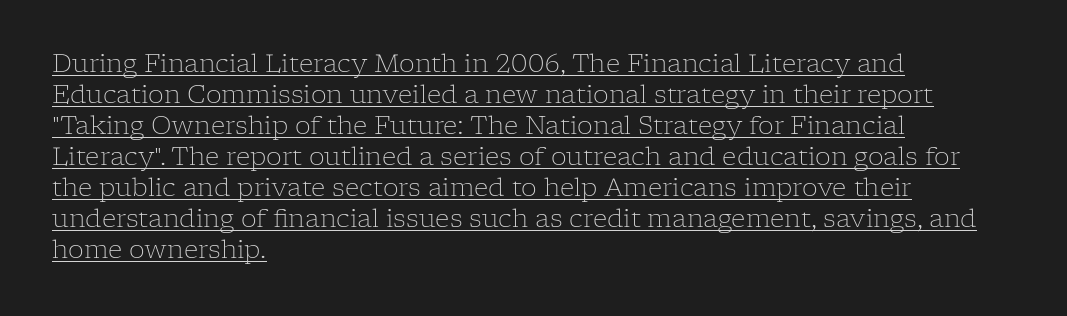
Notice how the stems are strictly vertical — no italics here. Line starts are locked; line ends wander. Each line of the rendering has a horizontal stroke beneath the glyphs. Compared with typical body copy, the letter spacing here is the same.
